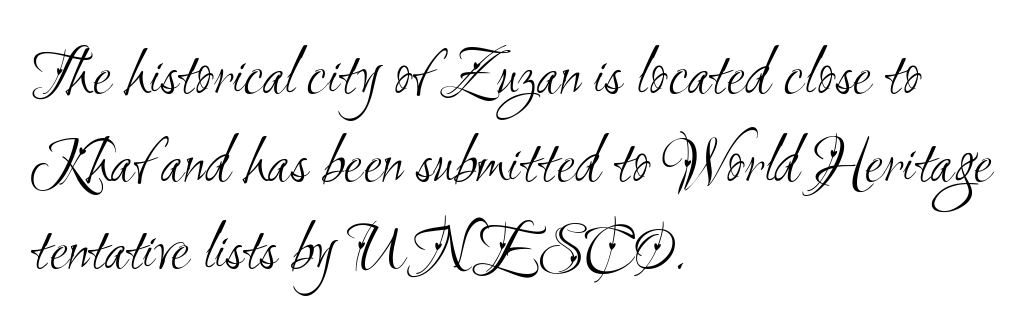
The image shows 68 px light, condensed sans-serif type; set left-aligned, normal line spacing (1.29x), normal letter spacing, not underlined; medium stroke contrast and a small x-height.
